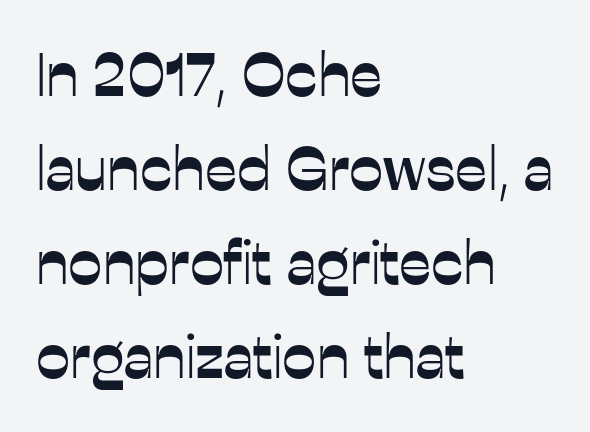
If you drew a ruler down the left edge, every line would touch it. The rendering keeps characters at their native spacing. The type sits square on the baseline with zero lean. The foot of each line stays bare and open.
